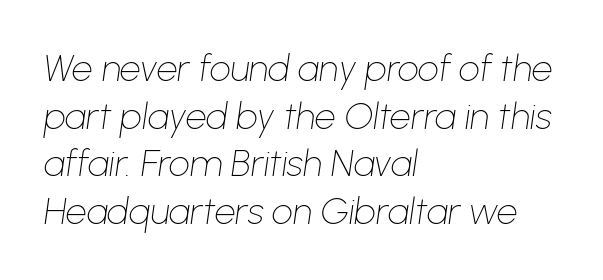
{"italic": "yes", "lean": "right", "slant_degrees": 8, "bold": "no", "weight": "thin", "width": "normal", "stroke_contrast": "low", "x_height": "medium", "monospaced": "no", "underline": "no", "align": "left", "line_spacing": "normal", "line_spacing_ratio": 1.29, "letter_spacing": "normal", "letter_spacing_em": 0.0, "glyph_px": 37}
